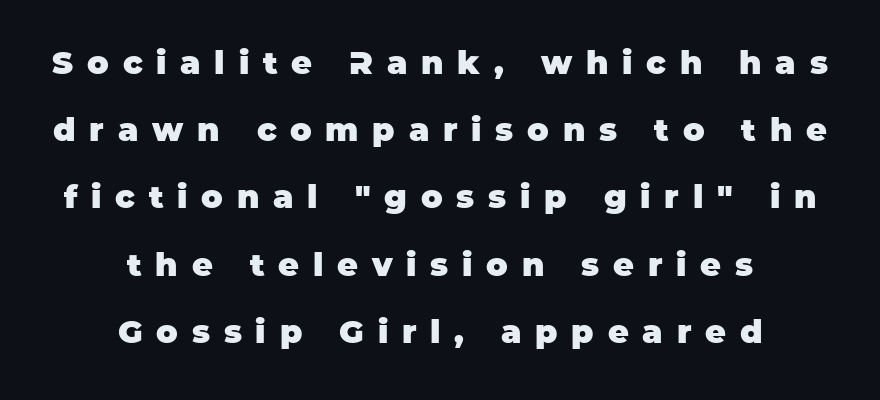
{"serif": "no", "italic": "no", "bold": "yes", "weight": "heavy", "width": "normal", "stroke_contrast": "low", "x_height": "large", "monospaced": "no", "underline": "no", "align": "center", "line_spacing": "loose", "line_spacing_ratio": 2.1, "letter_spacing": "wide", "letter_spacing_em": 0.43, "glyph_px": 32}
